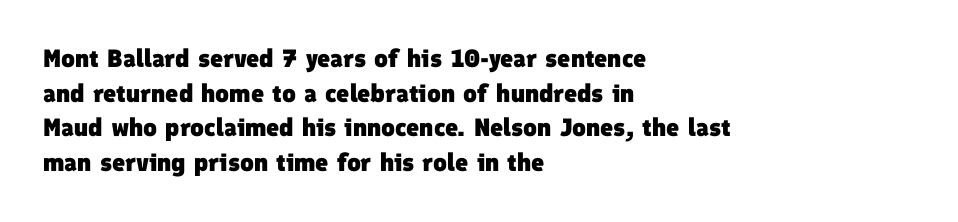
The image shows 25 px bold type; set left-aligned, normal line spacing (1.39x), normal letter spacing, not underlined.
